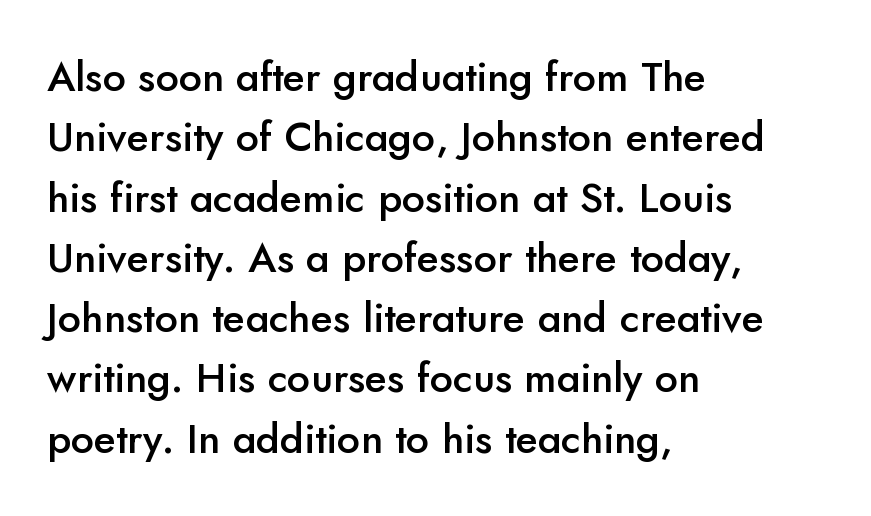
Character widths vary here, with narrow letters taking less room than wide ones. Each word holds together tightly as a unit, with standard inter-letter gaps. Reading down the block, your eye returns to a fixed left position each line. Every character sits straight up, as roman type does. Typographic density is moderately raised because the face is semibold.
